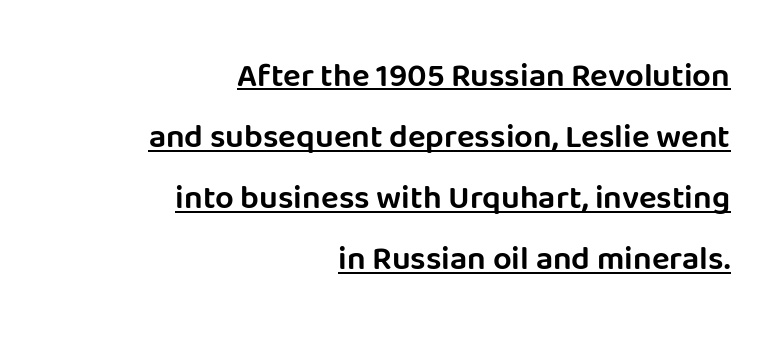
{"serif": "no", "italic": "no", "width": "normal", "stroke_contrast": "low", "x_height": "large", "monospaced": "no", "underline": "yes", "align": "right", "line_spacing_ratio": 1.85, "letter_spacing": "normal", "letter_spacing_em": 0.0, "glyph_px": 33}
